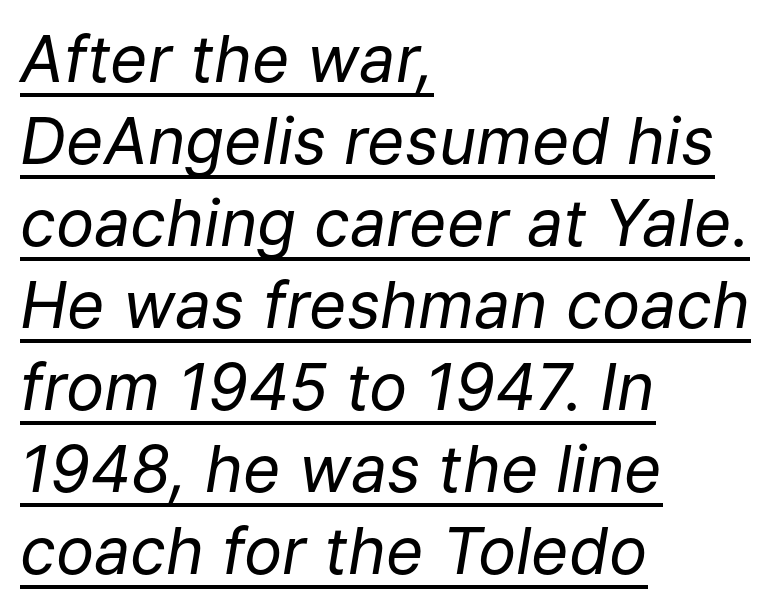
Leading matches the norm, producing a regular column. Between one letter and the next there's only the usual sliver of space. Designer's note — italics engaged. You can see a thin bar hugging the bottom of the glyphs.
